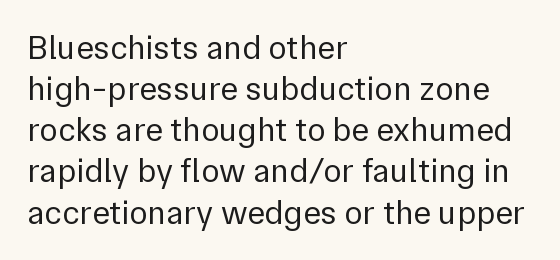
{"serif": "no", "italic": "no", "bold": "no", "weight": "regular", "width": "normal", "stroke_contrast": "low", "x_height": "medium", "monospaced": "no", "underline": "no", "align": "left", "line_spacing_ratio": 1.21, "letter_spacing": "normal", "letter_spacing_em": 0.0, "glyph_px": 34}
